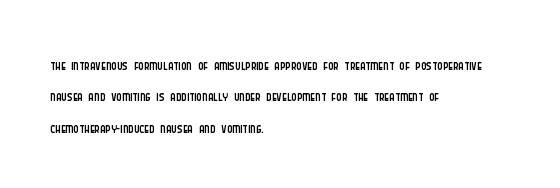
The image shows 21 px text type, upright; set left-aligned, normal line spacing (1.5x), normal letter spacing, not underlined.
